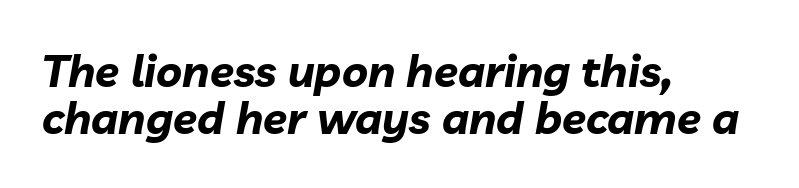
Q: Is the text bold? A: Yes.
Q: Is the text italic (slanted)? A: Yes, it leans right by about 10 degrees.
Q: Is the text underlined? A: No.
Q: How is the paragraph aligned? A: Left-aligned.
Q: Is the spacing between letters normal or unusually wide? A: Normal.
Q: Is the spacing between lines tight, normal or loose? A: Tight.
Q: Width (condensed, normal, or wide)? A: Normal.
Q: Stroke contrast? A: Low.
Q: x-height? A: Medium.
Q: Monospaced? A: No.
